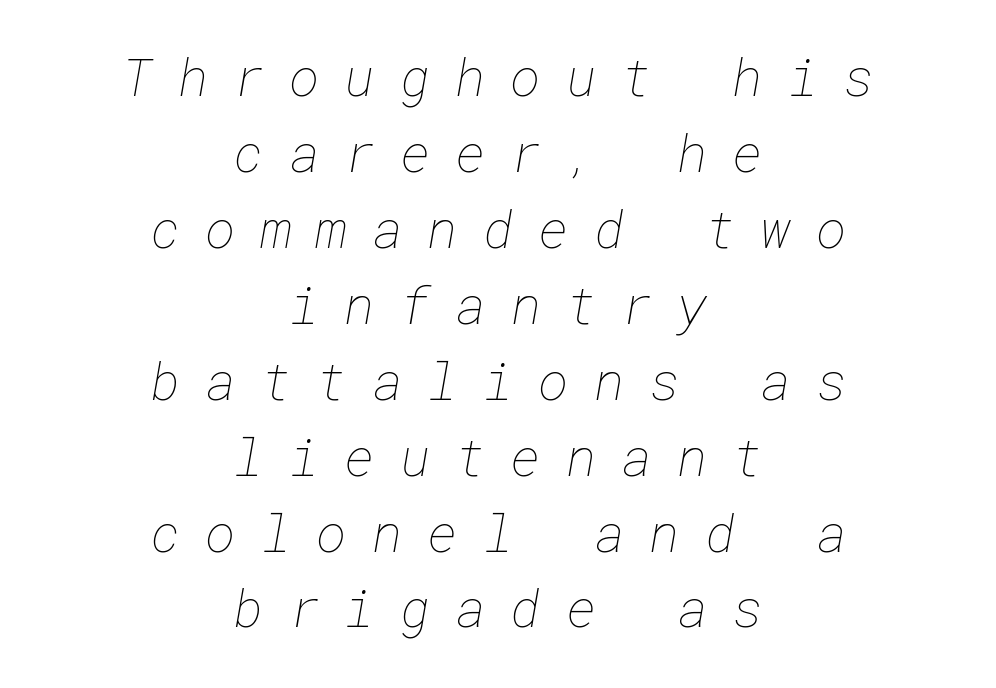
Q: Is the text bold? A: No.
Q: Is the text underlined? A: No.
Q: How is the paragraph aligned? A: Centered.
Q: Is the spacing between letters normal or unusually wide? A: Unusually wide.
Q: Is the spacing between lines tight, normal or loose? A: Normal.
Q: Width (condensed, normal, or wide)? A: Normal.
Q: Stroke contrast? A: Low.
Q: x-height? A: Medium.
